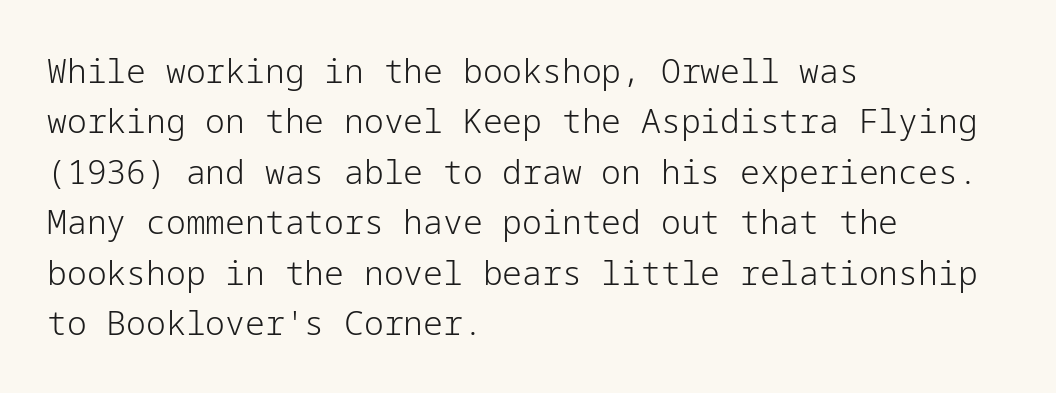
Italic? Not at all — the glyphs are vertical. Line starts are locked; line ends wander. Leading: standard. Bare-footed words on every line. The letterforms sit shoulder to shoulder at normal distance. Unlike a traditional serif, this face leaves its strokes unadorned.
